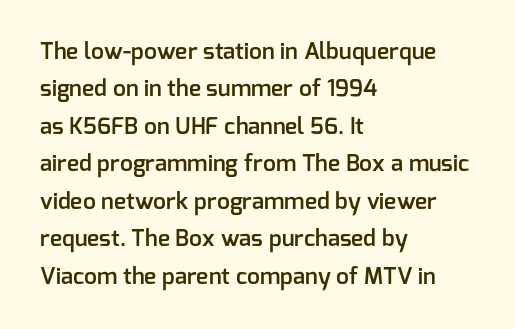
The rendering anchors every line to the left-hand side. Summary of weight: moderately heavy, a semibold. Is there much room between lines? A standard amount, neither cramped nor airy. Underlining? Definitely not there. The gaps between neighbouring characters are ordinary and unremarkable.
